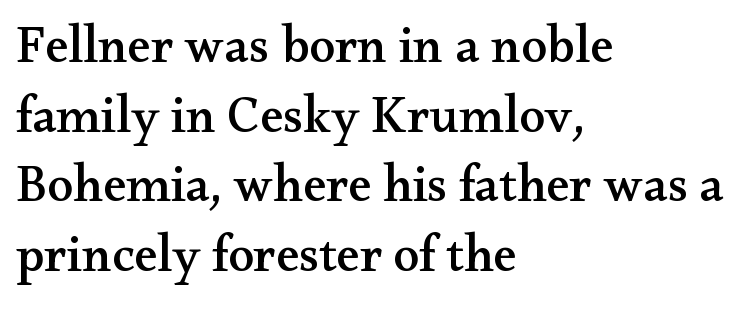
{"serif": "yes", "italic": "no", "width": "wide", "stroke_contrast": "medium", "x_height": "small", "monospaced": "no", "underline": "no", "align": "left", "line_spacing": "normal", "line_spacing_ratio": 1.34, "letter_spacing": "normal", "letter_spacing_em": 0.0, "glyph_px": 52}
